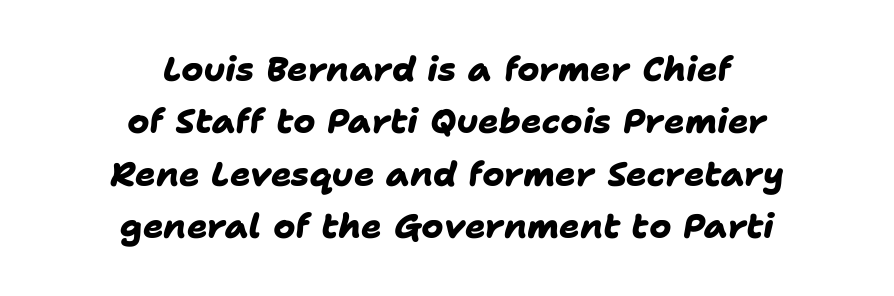
Q: Is the text bold? A: Yes.
Q: Is the typeface a serif or a sans-serif typeface? A: Sans-serif.
Q: Is the text underlined? A: No.
Q: How is the paragraph aligned? A: Centered.
Q: Is the spacing between letters normal or unusually wide? A: Normal.
Q: Is the spacing between lines tight, normal or loose? A: Normal.
Q: Width (condensed, normal, or wide)? A: Normal.
Q: Stroke contrast? A: Low.
Q: x-height? A: Medium.
Q: Monospaced? A: No.
